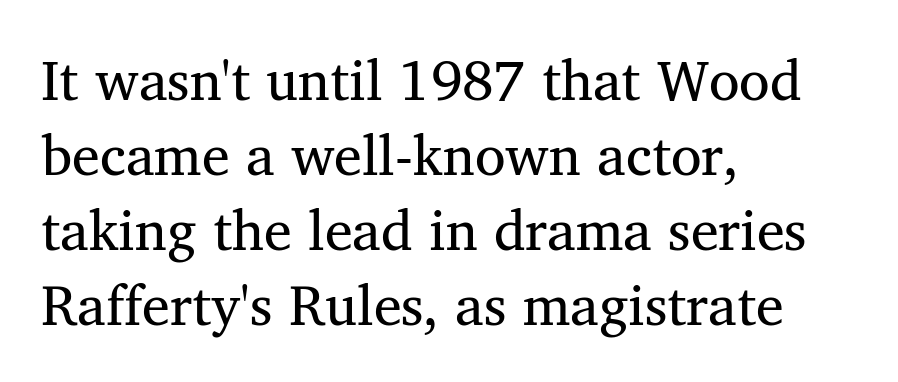
A typesetter would call this zero additional tracking. Caption: multi-line text, flush left, ragged right. You could not count columns in this text — the font is proportionally spaced. Unlike a clean sans, this face finishes its strokes with serifs. The string is rendered with underlining switched off.
